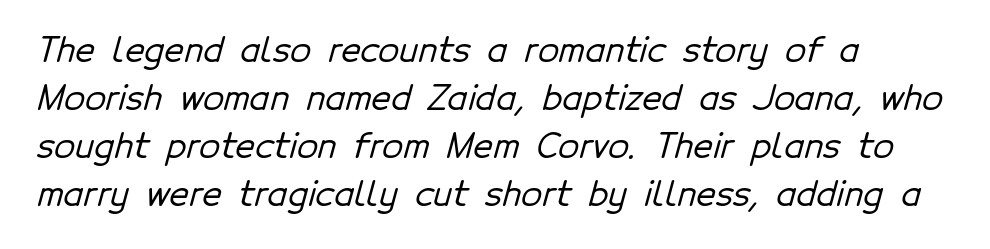
Q: Is the typeface a serif or a sans-serif typeface? A: Sans-serif.
Q: Is the text underlined? A: No.
Q: How is the paragraph aligned? A: Left-aligned.
Q: Is the spacing between letters normal or unusually wide? A: Normal.
Q: Is the spacing between lines tight, normal or loose? A: Normal.
Q: Width (condensed, normal, or wide)? A: Normal.
Q: Stroke contrast? A: Low.
Q: x-height? A: Medium.
Q: Monospaced? A: No.
